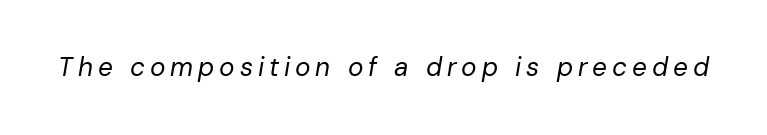
The image shows 26 px text type, italic (leaning right); set not underlined.
